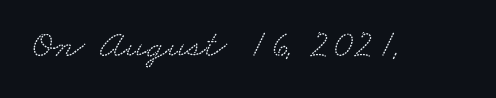
The passage shown is typed in a proportional face where columns would drift. The letterforms sit shoulder to shoulder at normal distance. The letters carry serifs — small finishing strokes at the ends of their stems. Any mark beneath the type? The region is blank.
